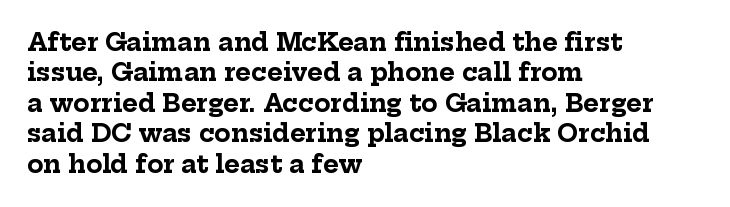
The image shows 24 px bold type, upright; set left-aligned, normal line spacing (1.27x), normal letter spacing, not underlined.
